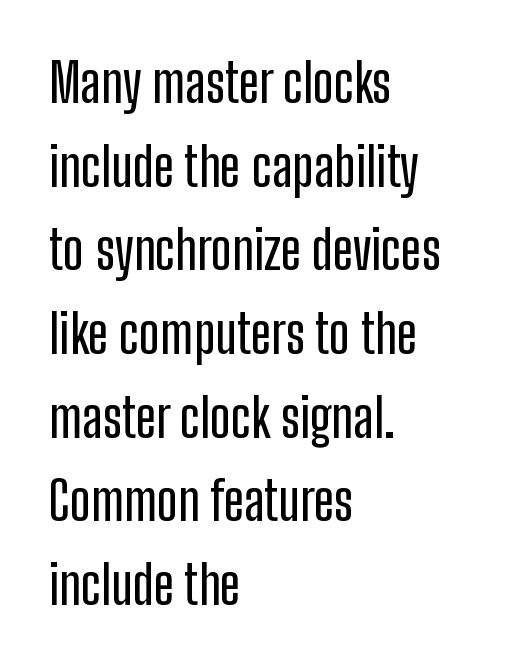
The image shows 54 px condensed sans-serif type, upright; set left-aligned, normal line spacing (1.55x), normal letter spacing, not underlined; low stroke contrast and a medium x-height.
